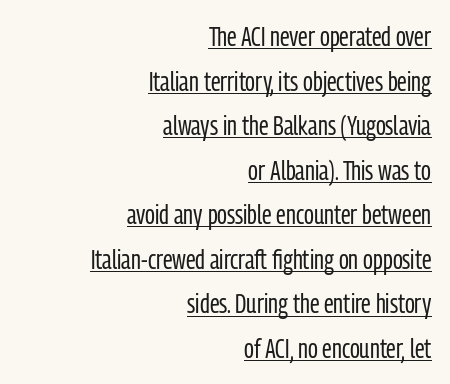
{"italic": "no", "bold": "no", "underline": "yes", "align": "right", "line_spacing": "normal", "line_spacing_ratio": 1.65, "letter_spacing": "normal", "letter_spacing_em": 0.0, "glyph_px": 27}
